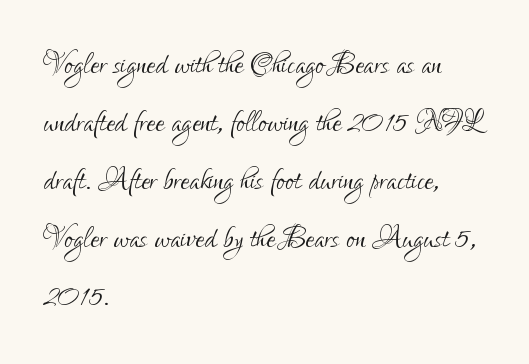
The image shows 39 px light, condensed sans-serif type; set left-aligned, normal line spacing (1.49x), normal letter spacing, not underlined; low stroke contrast and a small x-height.
